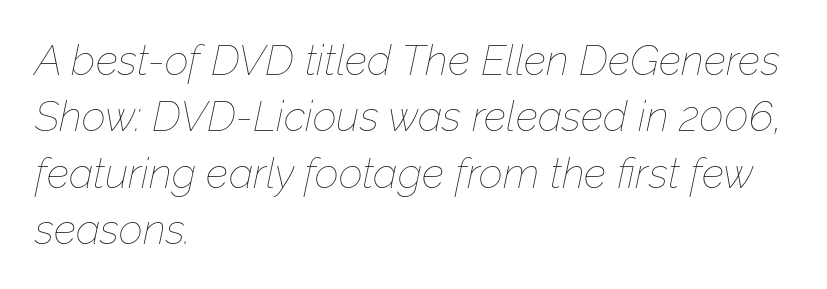
{"italic": "yes", "lean": "right", "slant_degrees": 12, "bold": "no", "weight": "thin", "width": "normal", "stroke_contrast": "low", "x_height": "medium", "monospaced": "no", "underline": "no", "align": "left", "line_spacing": "normal", "line_spacing_ratio": 1.34, "letter_spacing": "normal", "letter_spacing_em": 0.0, "glyph_px": 42}
